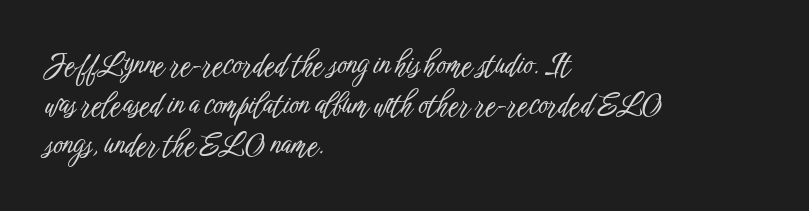
The image shows 29 px condensed sans-serif type; set left-aligned, normal line spacing (1.38x), normal letter spacing, not underlined; low stroke contrast and a medium x-height.
